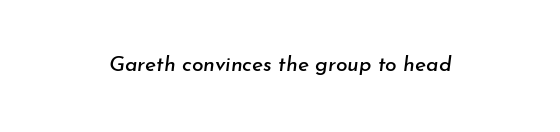
Q: Is the text italic (slanted)? A: Yes, it leans right by about 7 degrees.
Q: Is the text underlined? A: No.
Q: Is the spacing between letters normal or unusually wide? A: Normal.
